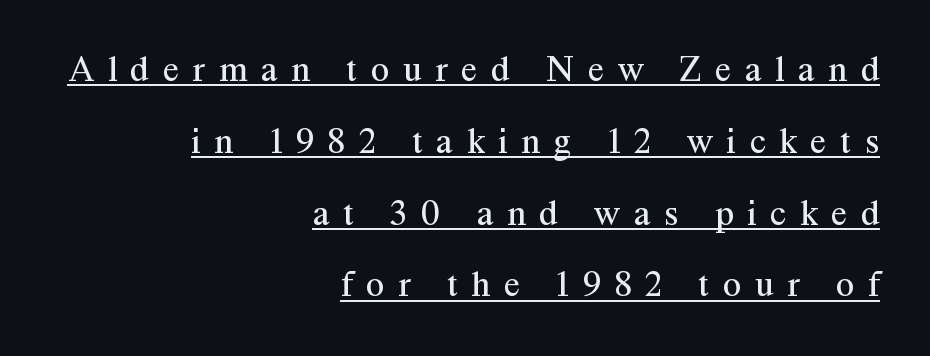
The image shows 37 px regular-weight serif type, upright; set right-aligned, loose line spacing (1.94x), unusually wide letter spacing (+0.37 em), underlined; medium stroke contrast and a medium x-height.
